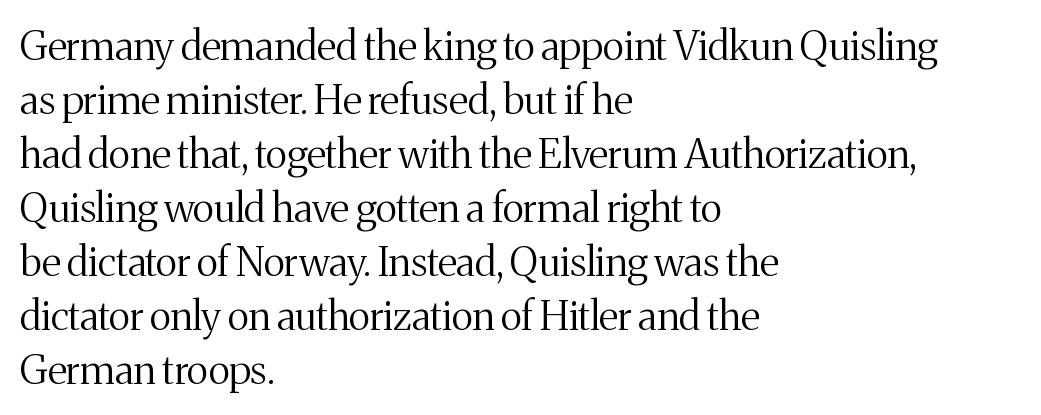
{"serif": "yes", "italic": "no", "bold": "no", "weight": "regular", "width": "normal", "stroke_contrast": "medium", "x_height": "medium", "monospaced": "no", "underline": "no", "align": "left", "line_spacing": "normal", "line_spacing_ratio": 1.35, "letter_spacing": "normal", "letter_spacing_em": 0.0, "glyph_px": 40}
